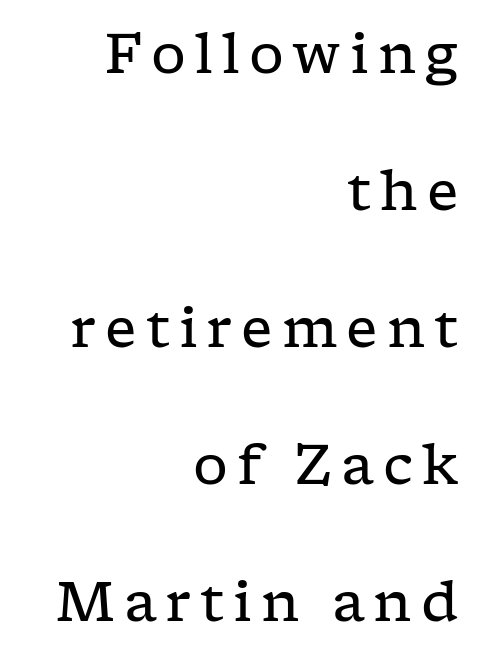
{"serif": "yes", "italic": "no", "bold": "no", "weight": "regular", "width": "wide", "stroke_contrast": "low", "x_height": "medium", "monospaced": "no", "underline": "no", "align": "right", "line_spacing": "loose", "line_spacing_ratio": 2.49, "glyph_px": 55}
